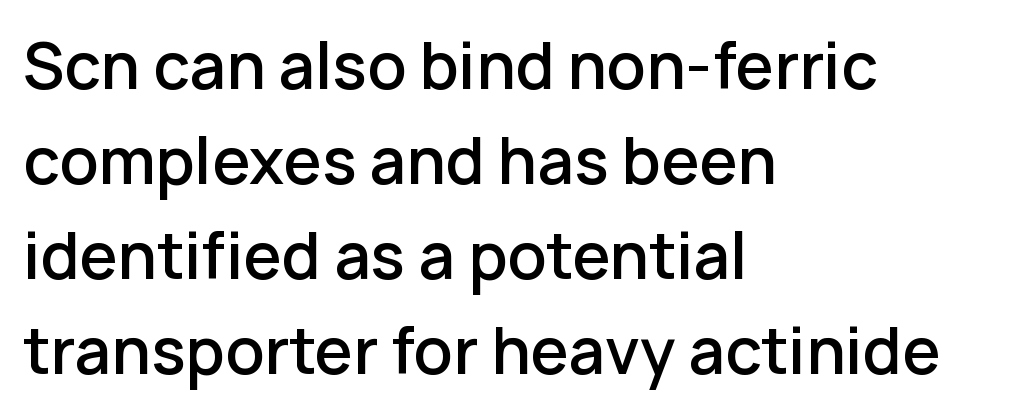
The image shows 62 px semibold sans-serif type, upright; set left-aligned, normal line spacing (1.53x), normal letter spacing, not underlined; low stroke contrast and a medium x-height.
